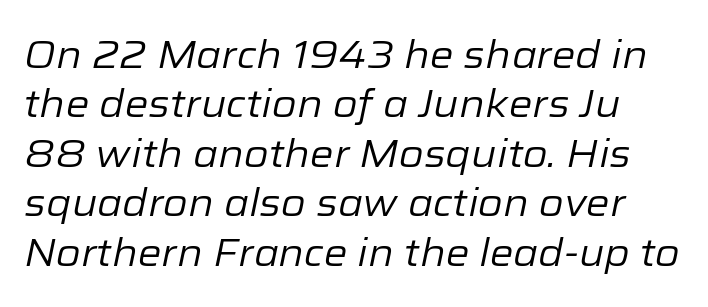
{"italic": "yes", "lean": "right", "slant_degrees": 12, "bold": "no", "weight": "regular", "width": "normal", "stroke_contrast": "low", "x_height": "medium", "monospaced": "no", "underline": "no", "line_spacing": "normal", "line_spacing_ratio": 1.3, "letter_spacing": "normal", "letter_spacing_em": 0.0, "glyph_px": 38}
